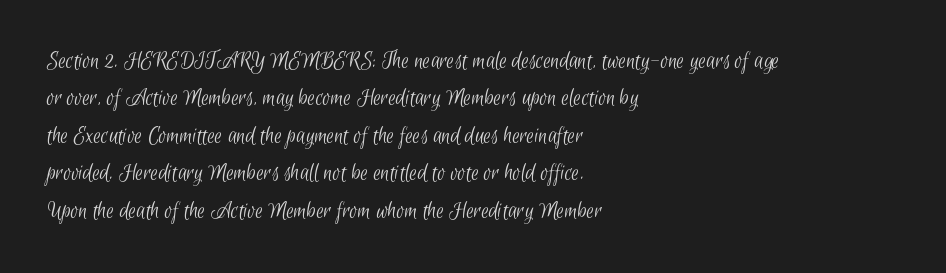
The image shows 24 px text type; set left-aligned, normal line spacing (1.56x), normal letter spacing, not underlined.
